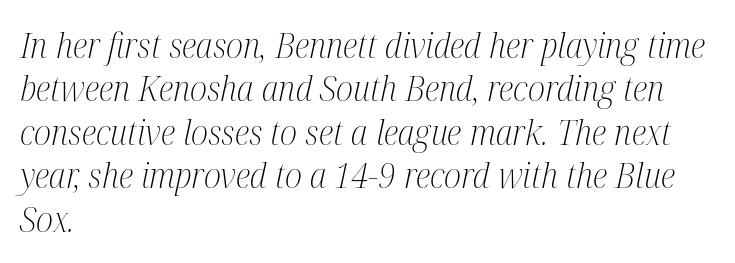
How are the letters spaced? Ordinarily, with no added tracking. Counters stay open thanks to moderate or lighter strokes. The compositor pushed each line to the left boundary. Beneath every word, the page is bare.
